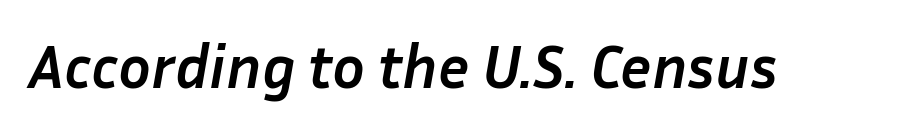
Plain, unruled lines of type. You could call the tracking neutral — neither tight nor loose. There's an unmistakable incline to the writing here. Is this a fixed-width face? No — the glyphs have proportional, varying widths. The typesetting leans heavy: a genuine bold.
